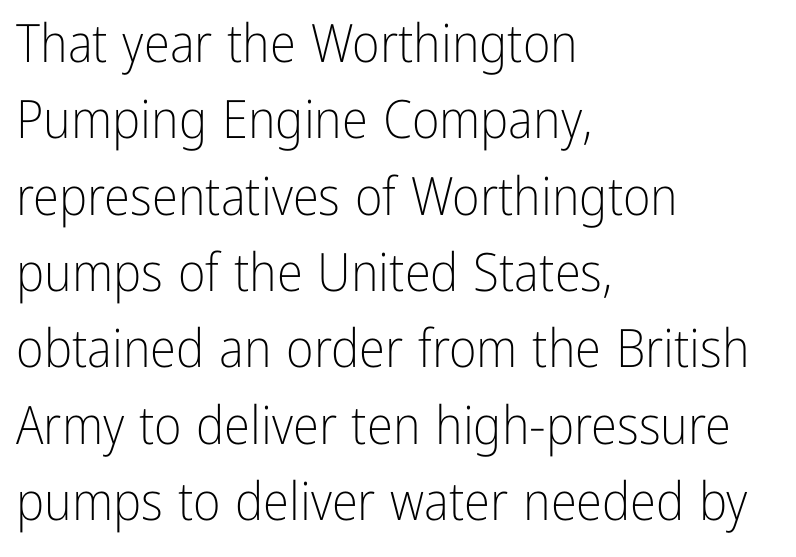
The image shows 53 px light, condensed sans-serif type, upright; set left-aligned, normal line spacing (1.44x), normal letter spacing, not underlined; low stroke contrast and a medium x-height.
